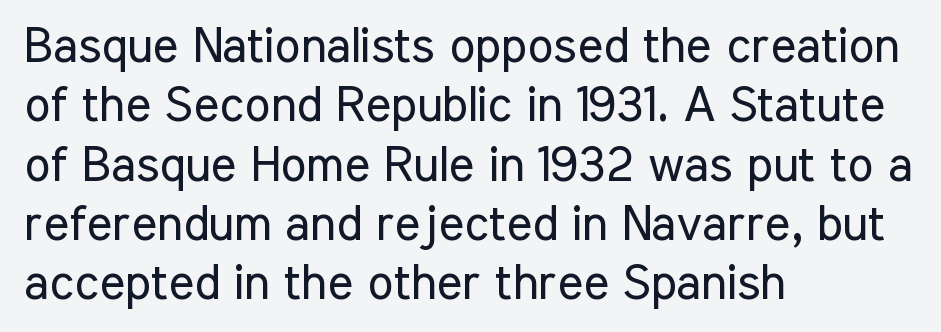
Q: Is the text bold? A: No.
Q: Is the text italic (slanted)? A: No, it is upright.
Q: Is the typeface a serif or a sans-serif typeface? A: Sans-serif.
Q: Is the text underlined? A: No.
Q: How is the paragraph aligned? A: Left-aligned.
Q: Is the spacing between letters normal or unusually wide? A: Normal.
Q: Width (condensed, normal, or wide)? A: Condensed.
Q: Stroke contrast? A: Low.
Q: x-height? A: Medium.
Q: Monospaced? A: No.
